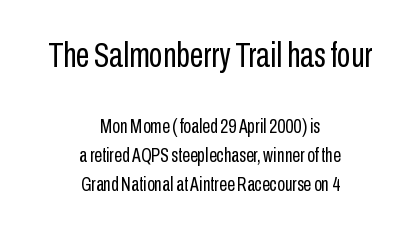
Visually the block forms a symmetrical silhouette, jagged on both flanks. The first block has been scaled up relative to the second. The strip under each line holds only bare page. Stems here are at most as thick as an everyday book face. Here the designer chose a conventional face with non-uniform glyph widths. The face used here is a sans, in the tradition of grotesques and geometrics.
